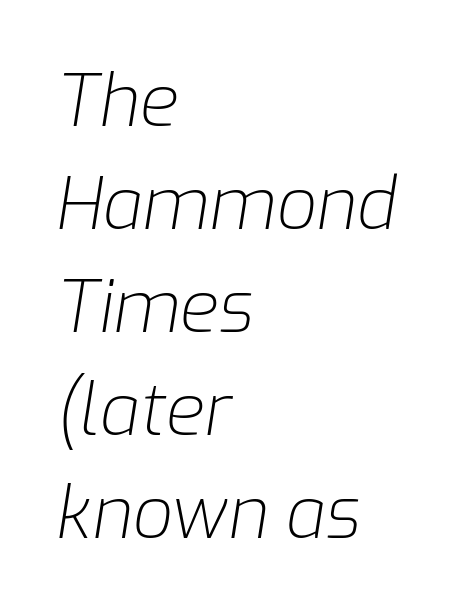
The image shows 71 px light type, italic (leaning right); set left-aligned, normal line spacing (1.45x), normal letter spacing, not underlined; low stroke contrast and a medium x-height.
